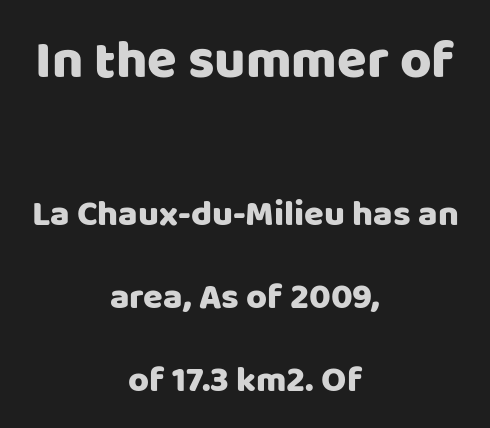
Q: Is the text italic (slanted)? A: No, it is upright.
Q: Is the typeface a serif or a sans-serif typeface? A: Sans-serif.
Q: Is the text underlined? A: No.
Q: How is the paragraph aligned? A: Centered.
Q: Is the spacing between letters normal or unusually wide? A: Normal.
Q: Is the spacing between lines tight, normal or loose? A: Loose.
Q: Which block of text is set in a larger size, the first (top) or the second (bottom)? A: The first (top) one.
Q: Width (condensed, normal, or wide)? A: Normal.
Q: Stroke contrast? A: Low.
Q: x-height? A: Large.
Q: Monospaced? A: No.
